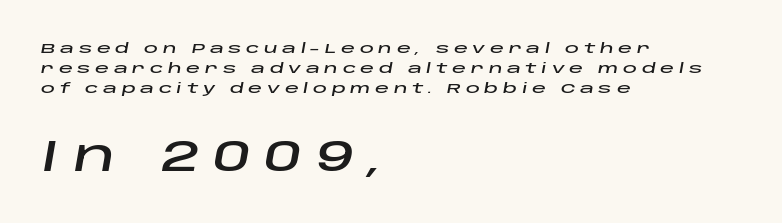
Q: Is the text italic (slanted)? A: Yes, it leans right by about 10 degrees.
Q: Is the text underlined? A: No.
Q: How is the paragraph aligned? A: Left-aligned.
Q: Is the spacing between letters normal or unusually wide? A: Unusually wide.
Q: Is the spacing between lines tight, normal or loose? A: Normal.
Q: Which block of text is set in a larger size, the first (top) or the second (bottom)? A: The second (bottom) one.
Q: Width (condensed, normal, or wide)? A: Wide.
Q: Stroke contrast? A: Low.
Q: x-height? A: Large.
Q: Monospaced? A: No.
